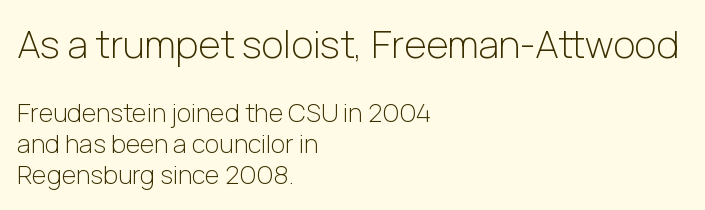
The image shows 38 px light sans-serif type, upright; set left-aligned, normal line spacing (1.25x), normal letter spacing, not underlined; the first (top) block is 1.52x larger; low stroke contrast and a medium x-height.
